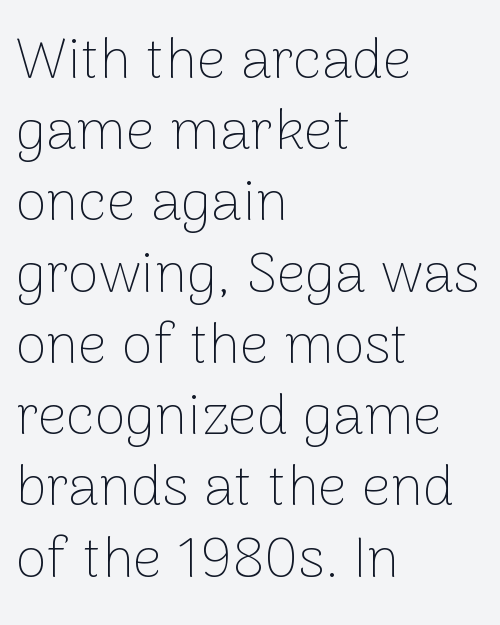
Do the characters align in a grid? No, the font is proportional. Nothing sits at the stroke ends, so this counts as sans-serif. Caption: standard tracking, unaltered. Leading matches the norm, producing a regular column. Glance below the letters and you will spot only blank space.
